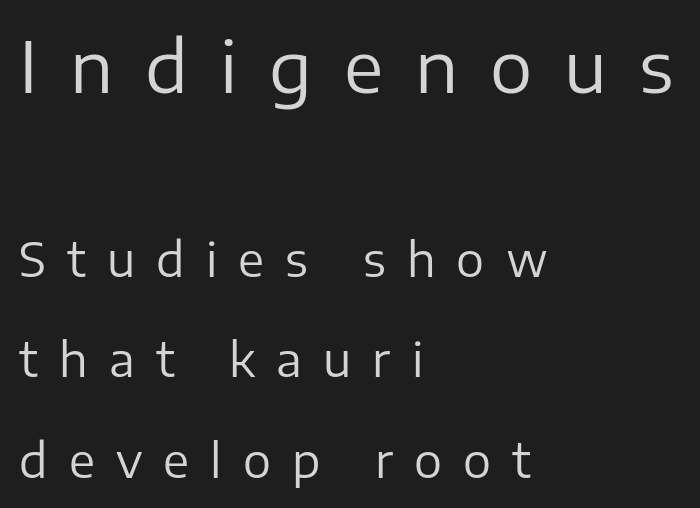
A student would notice the top passage is typeset larger than what follows. Does the copy run flush right? No — it runs flush left. Varying glyph widths throughout — classic text-font behaviour. Lines of text with bare space underneath. Notice the wide empty band between every row — that's loose leading.
